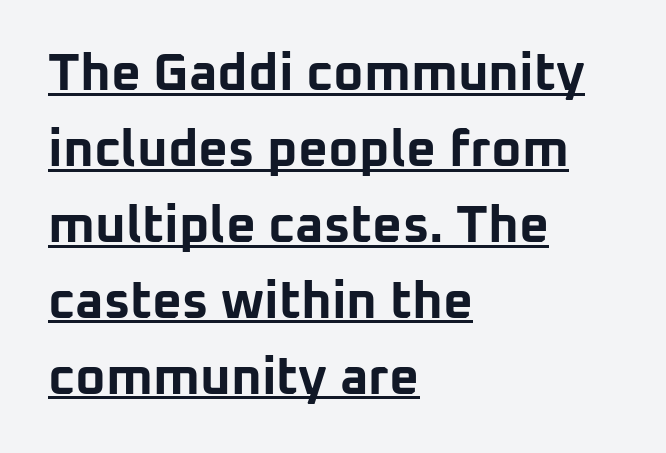
{"serif": "no", "italic": "no", "bold": "yes", "weight": "bold", "width": "normal", "stroke_contrast": "low", "x_height": "medium", "monospaced": "no", "underline": "yes", "align": "left", "line_spacing": "normal", "line_spacing_ratio": 1.46, "letter_spacing": "normal", "letter_spacing_em": 0.0, "glyph_px": 52}
